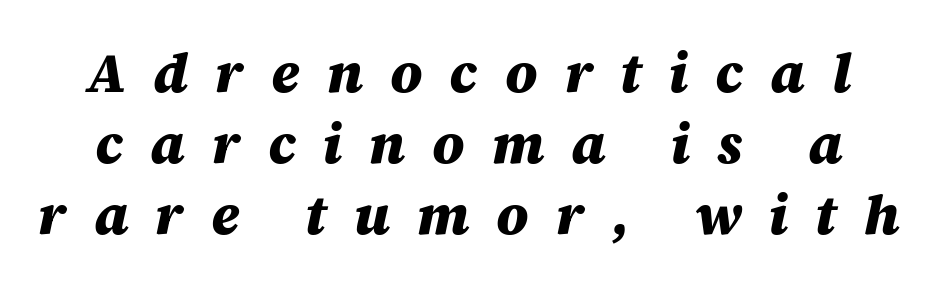
Decoration check: the copy has no underline. The passage shown has open, widely tracked lettering throughout. Typographic density is high because the face is bold. This is oblique type, the kind used for emphasis or titles. Here the designer chose a conventional face with non-uniform glyph widths. Evenly set lines give the paragraph a standard silhouette.
